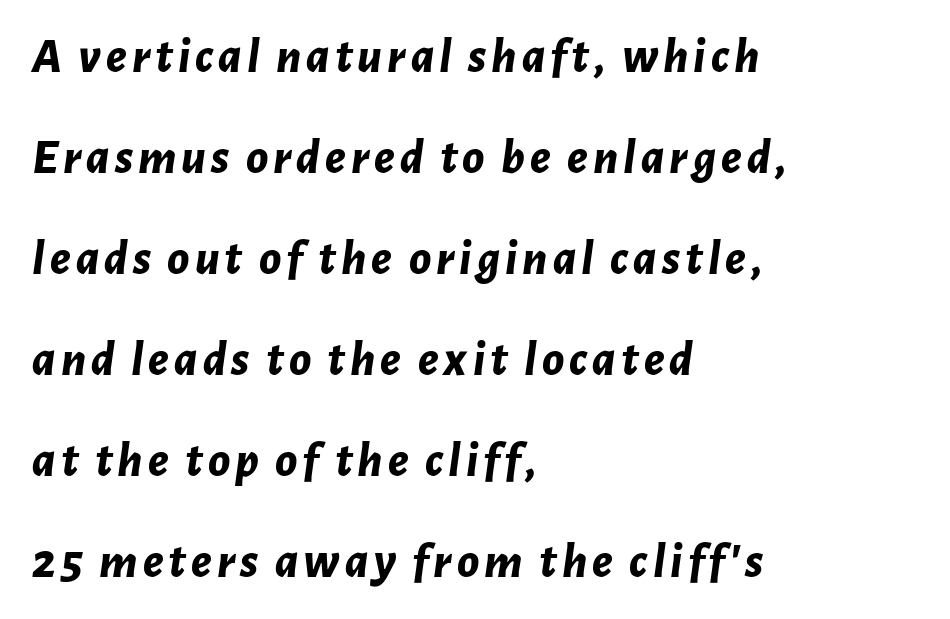
The image shows 50 px bold type, italic (leaning right); set left-aligned, loose line spacing (2.02x), not underlined; low stroke contrast and a medium x-height.
